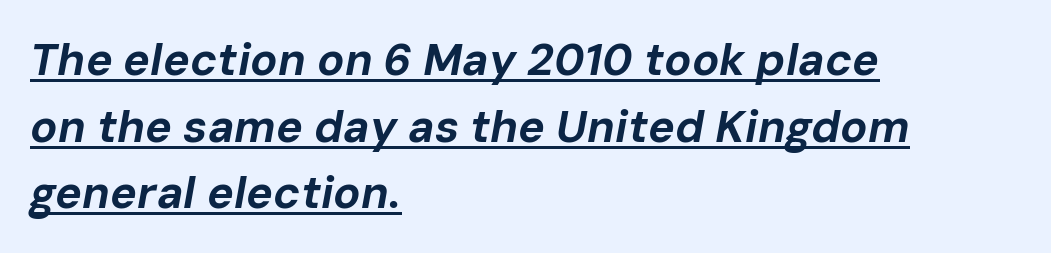
The image shows 45 px bold type, italic (leaning right); set left-aligned, normal line spacing (1.48x), normal letter spacing, underlined; low stroke contrast and a medium x-height.
